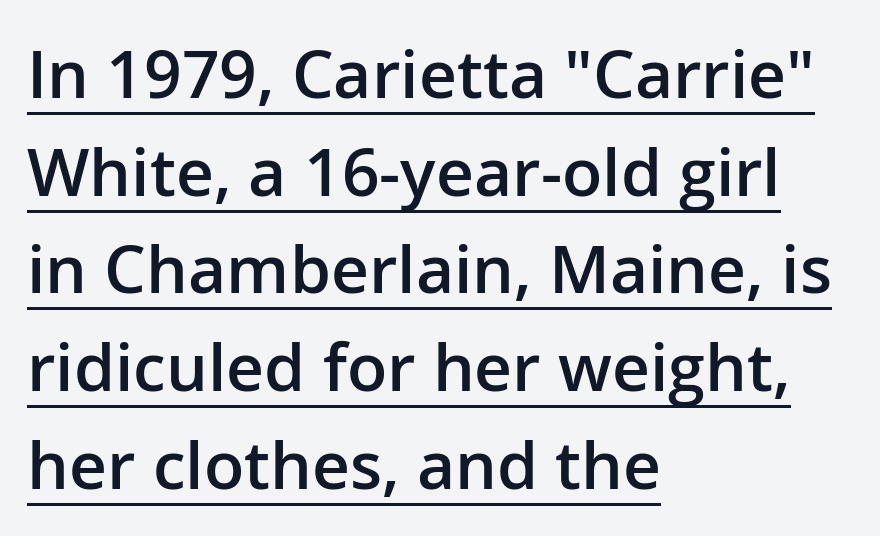
{"serif": "no", "italic": "no", "bold": "semi", "weight": "semibold", "width": "normal", "stroke_contrast": "low", "x_height": "medium", "monospaced": "no", "underline": "yes", "align": "left", "line_spacing": "normal", "line_spacing_ratio": 1.48, "letter_spacing": "normal", "letter_spacing_em": 0.0, "glyph_px": 66}
